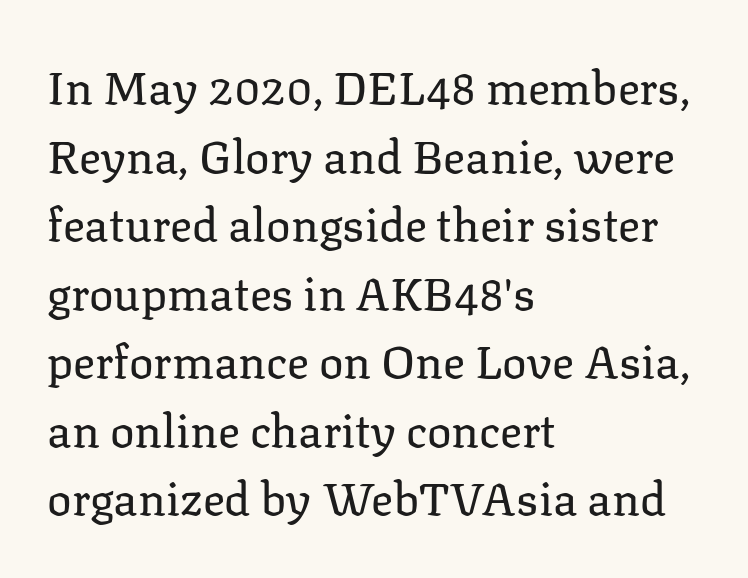
These lines are composed in type with serifs. Stroke thickness stays within the range of a standard reading face or lighter. The passage shown is typed in a proportional face where columns would drift. Does the lettering tilt? It doesn't — this is upright.
